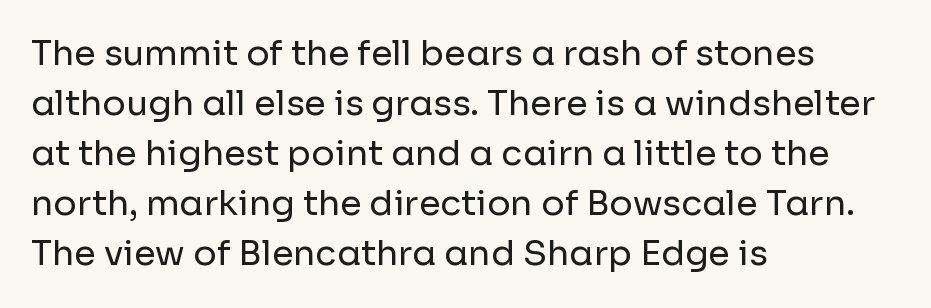
{"serif": "no", "italic": "no", "bold": "no", "weight": "regular", "width": "normal", "stroke_contrast": "low", "x_height": "medium", "monospaced": "no", "underline": "no", "align": "left", "line_spacing": "normal", "line_spacing_ratio": 1.43, "letter_spacing": "normal", "letter_spacing_em": 0.0, "glyph_px": 35}
